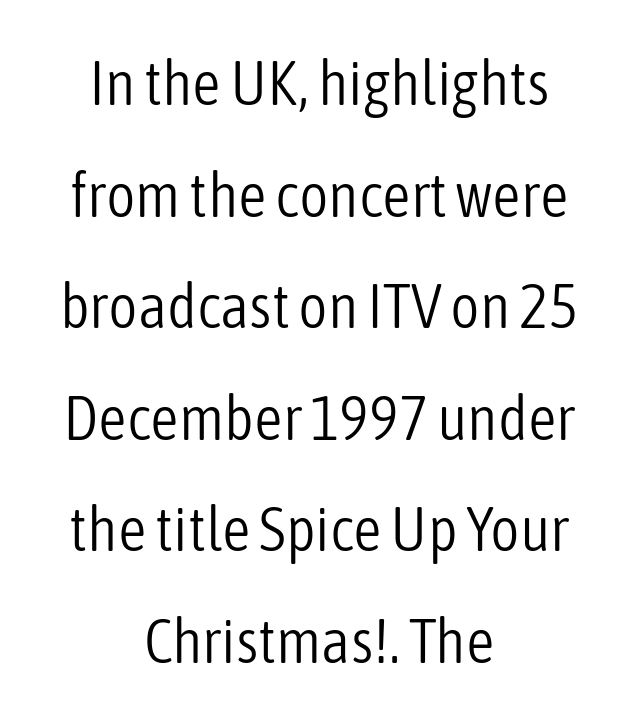
{"serif": "no", "italic": "no", "bold": "no", "weight": "light", "width": "condensed", "stroke_contrast": "low", "x_height": "medium", "monospaced": "no", "underline": "no", "align": "center", "line_spacing_ratio": 1.77, "letter_spacing": "normal", "letter_spacing_em": 0.0, "glyph_px": 63}
